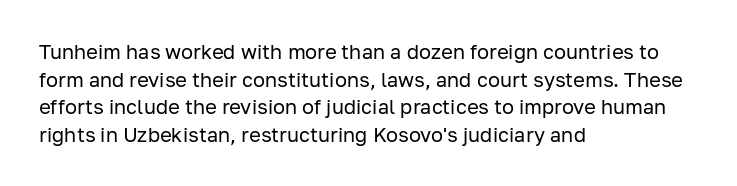
{"italic": "no", "bold": "no", "underline": "no", "align": "left", "line_spacing": "normal", "line_spacing_ratio": 1.38, "letter_spacing": "normal", "letter_spacing_em": 0.0, "glyph_px": 20}
